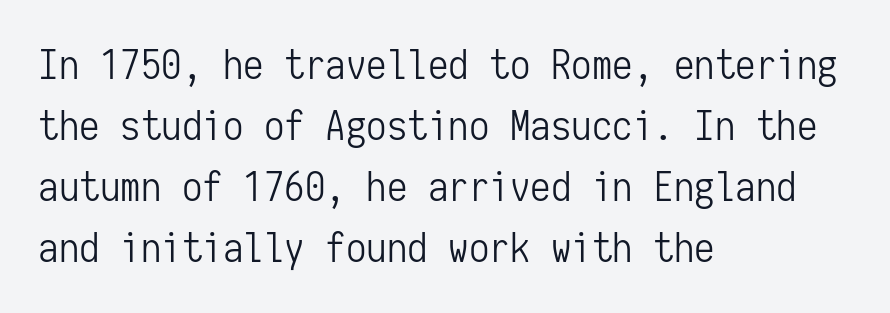
Q: Is the text bold? A: No.
Q: Is the text italic (slanted)? A: No, it is upright.
Q: Is the typeface a serif or a sans-serif typeface? A: Sans-serif.
Q: Is the text underlined? A: No.
Q: How is the paragraph aligned? A: Left-aligned.
Q: Is the spacing between letters normal or unusually wide? A: Normal.
Q: Is the spacing between lines tight, normal or loose? A: Normal.
Q: Width (condensed, normal, or wide)? A: Condensed.
Q: Stroke contrast? A: Low.
Q: x-height? A: Medium.
Q: Monospaced? A: Yes.
